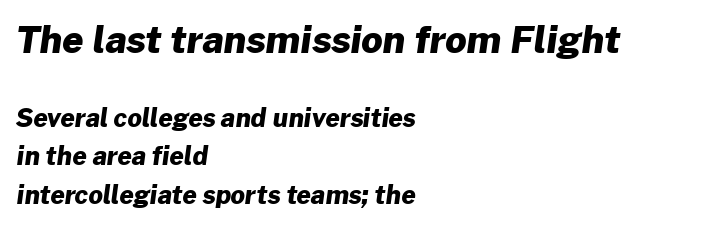
Q: Is the text bold? A: Yes.
Q: Is the typeface a serif or a sans-serif typeface? A: Sans-serif.
Q: Is the text underlined? A: No.
Q: How is the paragraph aligned? A: Left-aligned.
Q: Is the spacing between letters normal or unusually wide? A: Normal.
Q: Is the spacing between lines tight, normal or loose? A: Normal.
Q: Which block of text is set in a larger size, the first (top) or the second (bottom)? A: The first (top) one.
Q: Width (condensed, normal, or wide)? A: Normal.
Q: Stroke contrast? A: Low.
Q: x-height? A: Medium.
Q: Monospaced? A: No.
